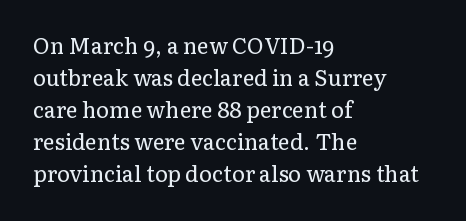
{"italic": "no", "bold": "no", "underline": "no", "align": "left", "line_spacing": "normal", "line_spacing_ratio": 1.45, "letter_spacing": "normal", "letter_spacing_em": 0.0, "glyph_px": 22}
